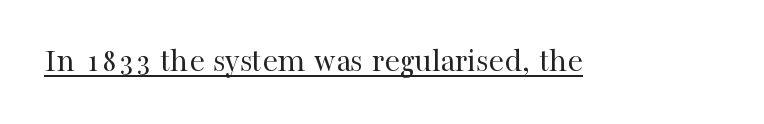
Quick note: not italic, upright. Quick note: underline on. A light-to-regular cut is what we see here. The characters display serif detailing at their extremities.
